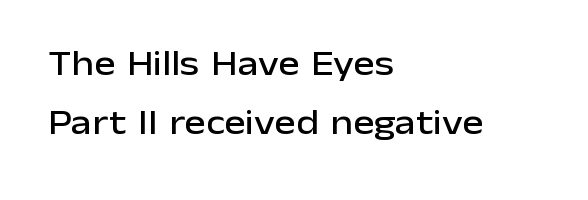
Vertical spacing — default. Compared with typical body copy, the letter spacing here is the same. This sample uses a sans-serif face. These lines are rendered in a variable-pitch font. When letters stand straight like this, we call the style roman or upright.
